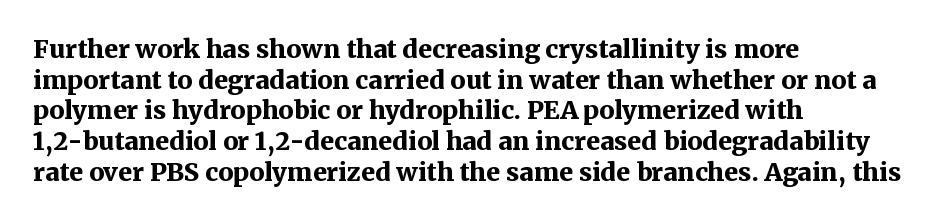
{"italic": "no", "bold": "yes", "underline": "no", "align": "left", "line_spacing_ratio": 1.23, "letter_spacing": "normal", "letter_spacing_em": 0.0, "glyph_px": 25}
